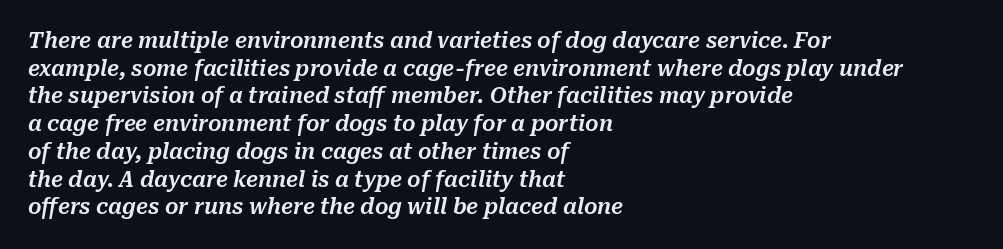
The image shows 21 px text type, italic (leaning right); set left-aligned, normal line spacing (1.32x), normal letter spacing, not underlined.
